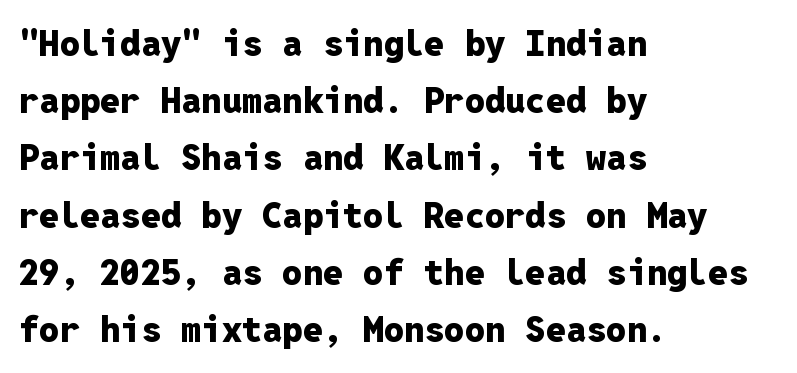
Q: Is the text bold? A: Yes.
Q: Is the text italic (slanted)? A: No, it is upright.
Q: Is the typeface a serif or a sans-serif typeface? A: Sans-serif.
Q: Is the text underlined? A: No.
Q: How is the paragraph aligned? A: Left-aligned.
Q: Is the spacing between letters normal or unusually wide? A: Normal.
Q: Is the spacing between lines tight, normal or loose? A: Normal.
Q: Width (condensed, normal, or wide)? A: Normal.
Q: Stroke contrast? A: Low.
Q: x-height? A: Medium.
Q: Monospaced? A: Yes.
